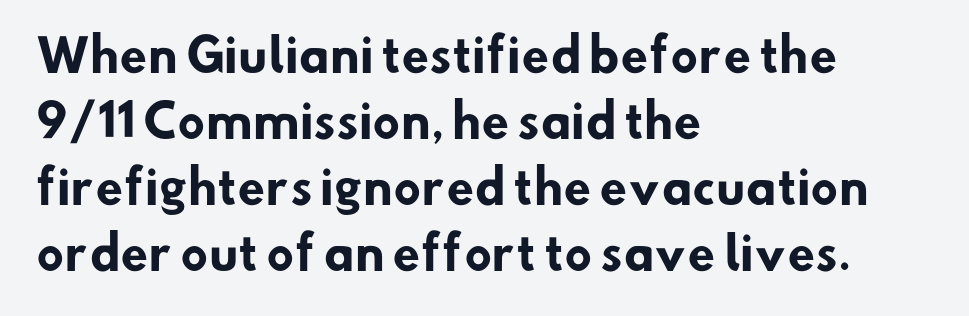
{"serif": "no", "bold": "yes", "weight": "heavy", "width": "normal", "stroke_contrast": "low", "x_height": "small", "monospaced": "no", "underline": "no", "align": "left", "line_spacing": "normal", "line_spacing_ratio": 1.47, "letter_spacing": "normal", "letter_spacing_em": 0.0, "glyph_px": 45}
